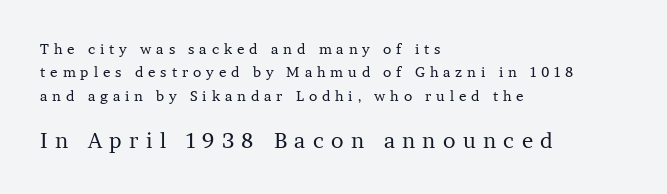
Q: Is the text bold? A: No.
Q: Is the text italic (slanted)? A: No, it is upright.
Q: Is the text underlined? A: No.
Q: How is the paragraph aligned? A: Left-aligned.
Q: Is the spacing between letters normal or unusually wide? A: Unusually wide.
Q: Is the spacing between lines tight, normal or loose? A: Normal.
Q: Which block of text is set in a larger size, the first (top) or the second (bottom)? A: The second (bottom) one.
